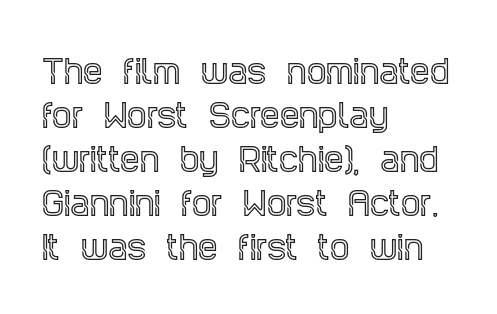
{"serif": "yes", "italic": "no", "width": "condensed", "x_height": "large", "monospaced": "no", "underline": "no", "align": "left", "line_spacing": "normal", "line_spacing_ratio": 1.42, "letter_spacing": "normal", "letter_spacing_em": 0.0, "glyph_px": 31}
